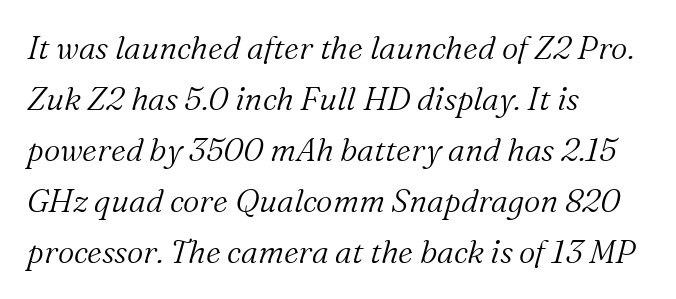
{"serif": "yes", "italic": "yes", "lean": "right", "slant_degrees": 16, "bold": "no", "weight": "light", "width": "normal", "stroke_contrast": "medium", "x_height": "medium", "monospaced": "no", "underline": "no", "align": "left", "line_spacing": "normal", "line_spacing_ratio": 1.59, "letter_spacing": "normal", "letter_spacing_em": 0.0, "glyph_px": 32}
